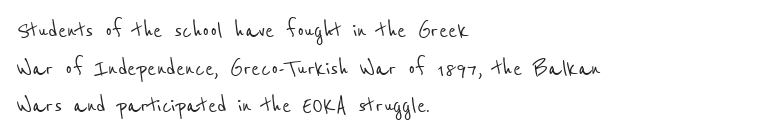
The image shows 27 px text type; set left-aligned, normal line spacing (1.39x), normal letter spacing, not underlined.
